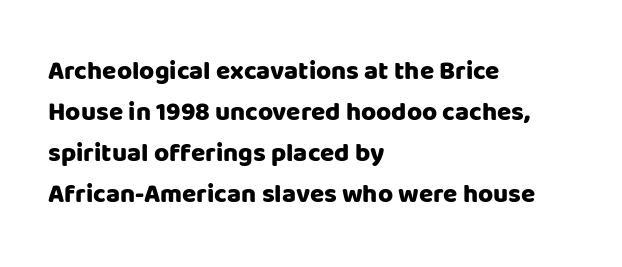
The image shows 26 px bold type, upright; set left-aligned, normal line spacing (1.58x), normal letter spacing, not underlined.
